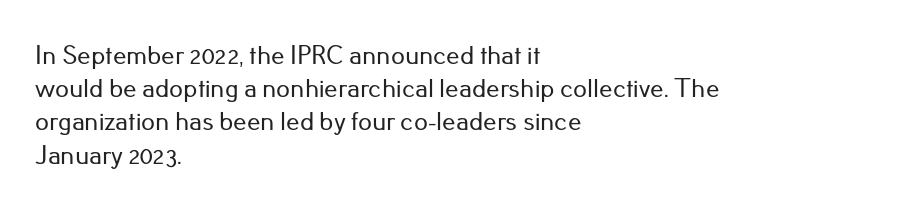
Q: Is the text italic (slanted)? A: No, it is upright.
Q: Is the text underlined? A: No.
Q: How is the paragraph aligned? A: Left-aligned.
Q: Is the spacing between letters normal or unusually wide? A: Normal.
